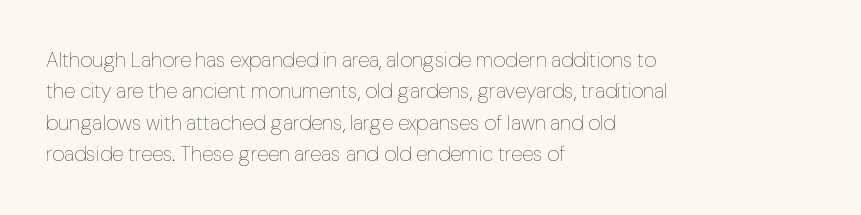
The image shows 21 px text type, upright; set left-aligned, normal line spacing (1.5x), normal letter spacing, not underlined.
